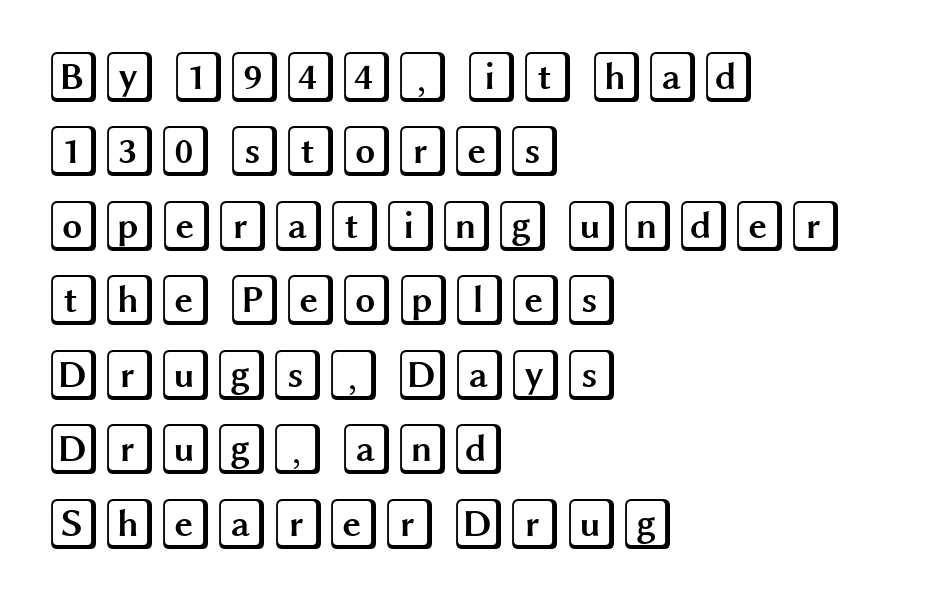
{"italic": "no", "width": "wide", "x_height": "large", "underline": "no", "align": "left", "line_spacing": "normal", "line_spacing_ratio": 1.46, "letter_spacing": "normal", "letter_spacing_em": 0.0, "glyph_px": 51}
